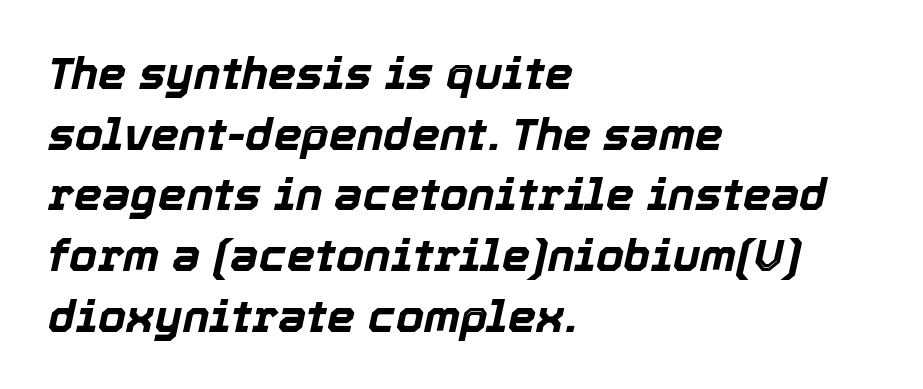
{"italic": "yes", "lean": "right", "slant_degrees": 12, "bold": "yes", "weight": "bold", "width": "normal", "x_height": "medium", "monospaced": "no", "underline": "no", "align": "left", "line_spacing": "normal", "line_spacing_ratio": 1.35, "letter_spacing": "normal", "letter_spacing_em": 0.0, "glyph_px": 45}
